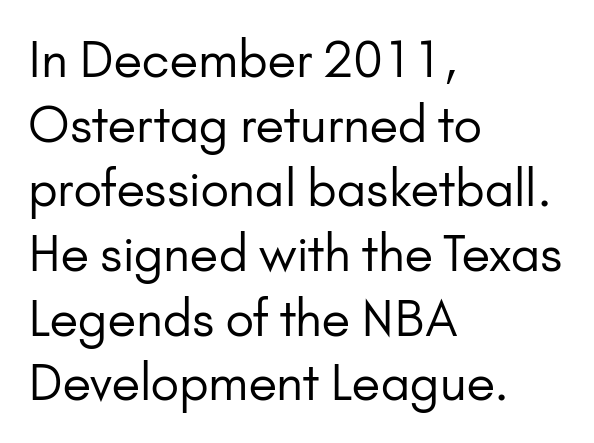
Q: Is the text bold? A: No.
Q: Is the text italic (slanted)? A: No, it is upright.
Q: Is the typeface a serif or a sans-serif typeface? A: Sans-serif.
Q: Is the text underlined? A: No.
Q: How is the paragraph aligned? A: Left-aligned.
Q: Is the spacing between letters normal or unusually wide? A: Normal.
Q: Is the spacing between lines tight, normal or loose? A: Normal.
Q: Width (condensed, normal, or wide)? A: Normal.
Q: Stroke contrast? A: Low.
Q: x-height? A: Small.
Q: Monospaced? A: No.
